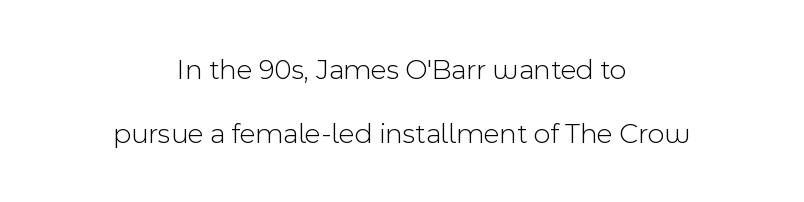
{"serif": "no", "italic": "no", "bold": "no", "weight": "light", "width": "normal", "x_height": "medium", "monospaced": "no", "underline": "no", "align": "center", "line_spacing": "loose", "line_spacing_ratio": 2.22, "letter_spacing": "normal", "letter_spacing_em": 0.0, "glyph_px": 29}
